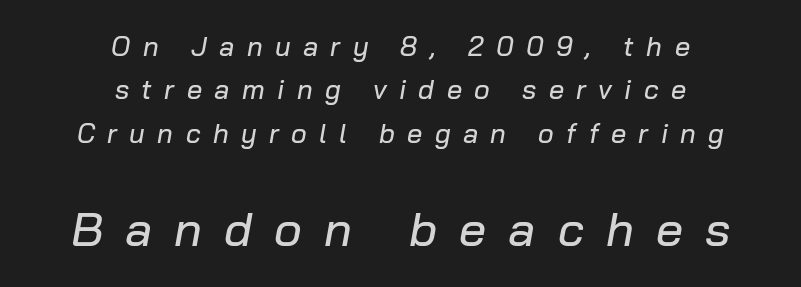
The image shows 48 px text type, italic (leaning right); set centered, normal line spacing (1.61x), unusually wide letter spacing (+0.46 em), not underlined; the second (bottom) block is 1.78x larger; low stroke contrast and a medium x-height.
